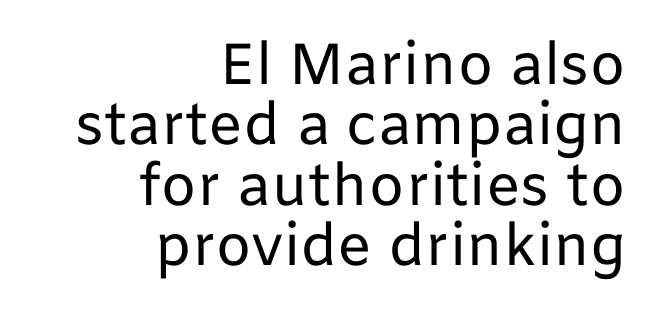
Q: Is the text bold? A: No.
Q: Is the text italic (slanted)? A: No, it is upright.
Q: Is the typeface a serif or a sans-serif typeface? A: Sans-serif.
Q: Is the text underlined? A: No.
Q: How is the paragraph aligned? A: Right-aligned.
Q: Is the spacing between letters normal or unusually wide? A: Normal.
Q: Is the spacing between lines tight, normal or loose? A: Tight.
Q: Width (condensed, normal, or wide)? A: Normal.
Q: Stroke contrast? A: Low.
Q: x-height? A: Medium.
Q: Monospaced? A: No.
